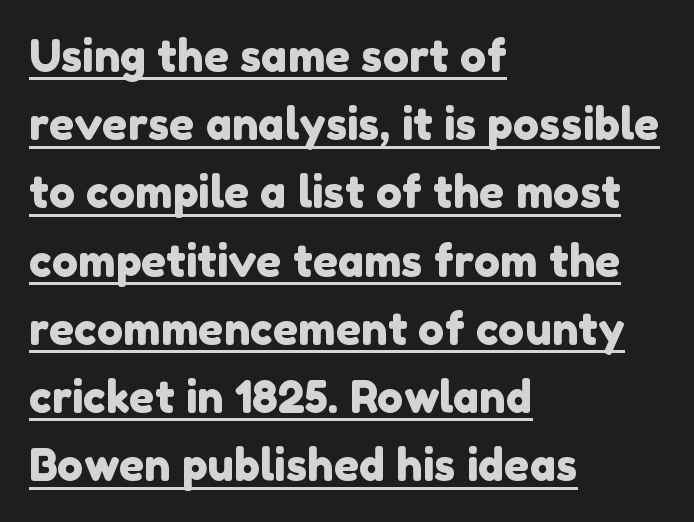
The image shows 44 px sans-serif type; set left-aligned, normal line spacing (1.55x), normal letter spacing, underlined; low stroke contrast and a medium x-height.
